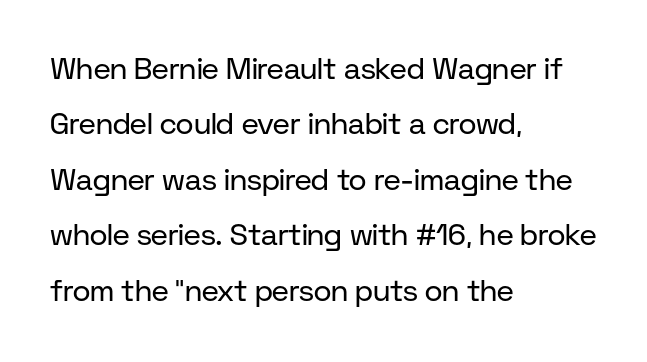
Q: Is the text bold? A: No.
Q: Is the text italic (slanted)? A: No, it is upright.
Q: Is the typeface a serif or a sans-serif typeface? A: Sans-serif.
Q: Is the text underlined? A: No.
Q: How is the paragraph aligned? A: Left-aligned.
Q: Is the spacing between letters normal or unusually wide? A: Normal.
Q: Width (condensed, normal, or wide)? A: Normal.
Q: Stroke contrast? A: Low.
Q: x-height? A: Medium.
Q: Monospaced? A: No.
